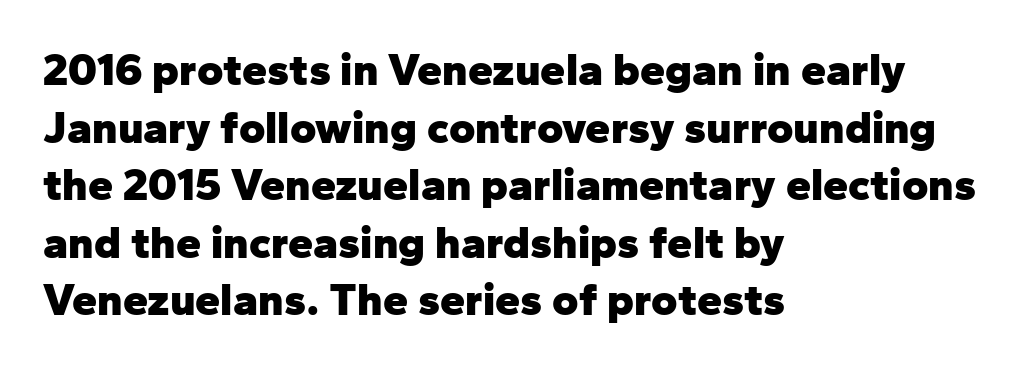
Q: Is the text bold? A: Yes.
Q: Is the text italic (slanted)? A: No, it is upright.
Q: Is the typeface a serif or a sans-serif typeface? A: Sans-serif.
Q: Is the text underlined? A: No.
Q: How is the paragraph aligned? A: Left-aligned.
Q: Is the spacing between letters normal or unusually wide? A: Normal.
Q: Is the spacing between lines tight, normal or loose? A: Normal.
Q: Width (condensed, normal, or wide)? A: Normal.
Q: Stroke contrast? A: Low.
Q: x-height? A: Medium.
Q: Monospaced? A: No.
